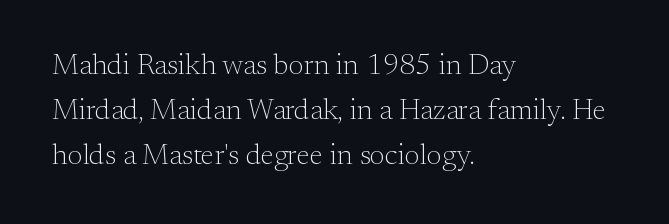
The image shows 29 px light serif type, upright; set left-aligned, normal line spacing (1.55x), normal letter spacing, not underlined; medium stroke contrast and a small x-height.
